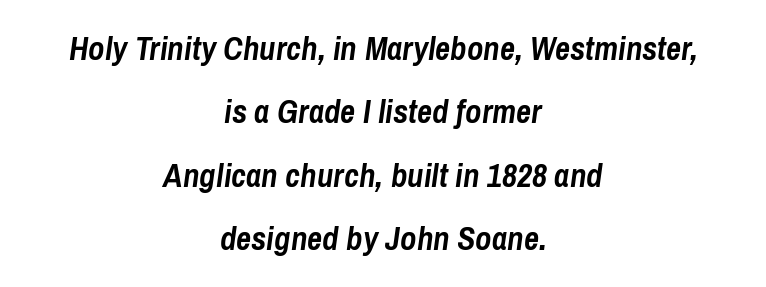
The image shows 33 px semibold, condensed type, italic (leaning right); set centered, loose line spacing (1.92x), normal letter spacing, not underlined; low stroke contrast and a medium x-height.
